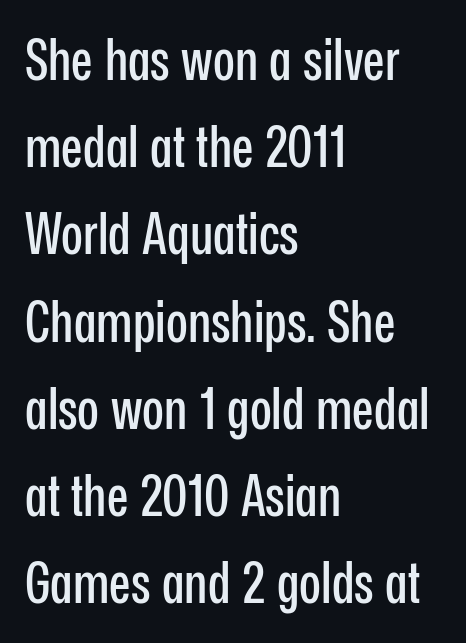
Letter spacing: default. The font family rendered here belongs to the sans-serif group. Think of a printed novel: that variable character pitch is what you see here. No word sits above an underline.
